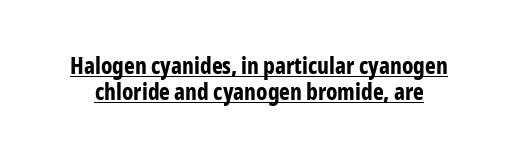
{"italic": "no", "bold": "yes", "underline": "yes", "line_spacing": "tight", "line_spacing_ratio": 1.14, "letter_spacing": "normal", "letter_spacing_em": 0.0, "glyph_px": 23}
